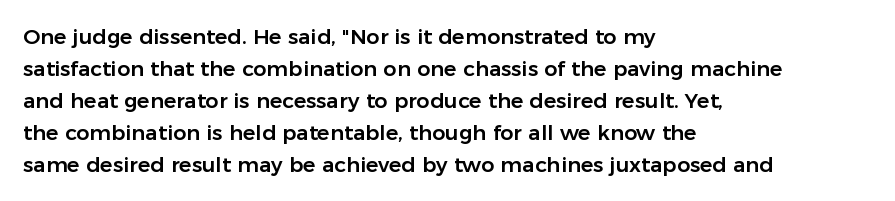
{"italic": "no", "underline": "no", "align": "left", "line_spacing": "normal", "line_spacing_ratio": 1.52, "letter_spacing": "normal", "letter_spacing_em": 0.0, "glyph_px": 21}
